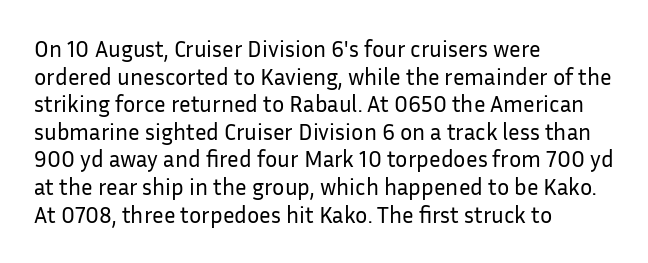
{"italic": "no", "bold": "no", "underline": "no", "align": "left", "line_spacing_ratio": 1.2, "letter_spacing": "normal", "letter_spacing_em": 0.0, "glyph_px": 23}
